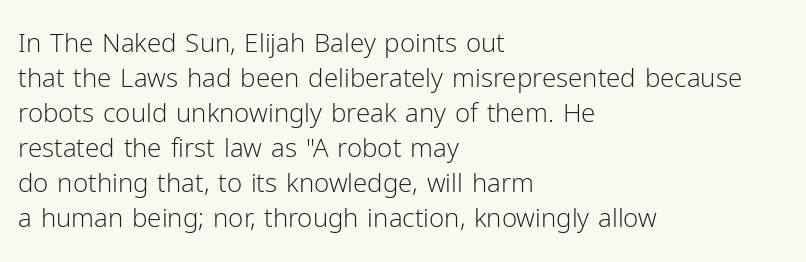
Q: Is the text bold? A: No.
Q: Is the text italic (slanted)? A: No, it is upright.
Q: Is the text underlined? A: No.
Q: How is the paragraph aligned? A: Left-aligned.
Q: Is the spacing between letters normal or unusually wide? A: Normal.
Q: Is the spacing between lines tight, normal or loose? A: Normal.
